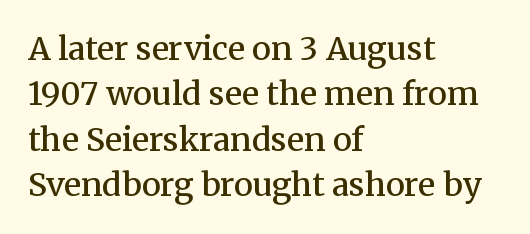
Q: Is the text bold? A: Semi-bold.
Q: Is the text italic (slanted)? A: No, it is upright.
Q: Is the typeface a serif or a sans-serif typeface? A: Serif.
Q: Is the text underlined? A: No.
Q: How is the paragraph aligned? A: Left-aligned.
Q: Is the spacing between letters normal or unusually wide? A: Normal.
Q: Is the spacing between lines tight, normal or loose? A: Normal.
Q: Width (condensed, normal, or wide)? A: Normal.
Q: Stroke contrast? A: Medium.
Q: x-height? A: Medium.
Q: Monospaced? A: No.
